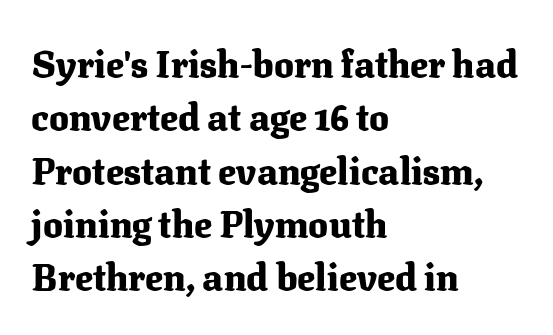
{"serif": "yes", "italic": "no", "bold": "yes", "weight": "heavy", "width": "normal", "stroke_contrast": "medium", "x_height": "medium", "monospaced": "no", "underline": "no", "align": "left", "line_spacing": "normal", "line_spacing_ratio": 1.44, "letter_spacing": "normal", "letter_spacing_em": 0.0, "glyph_px": 37}
